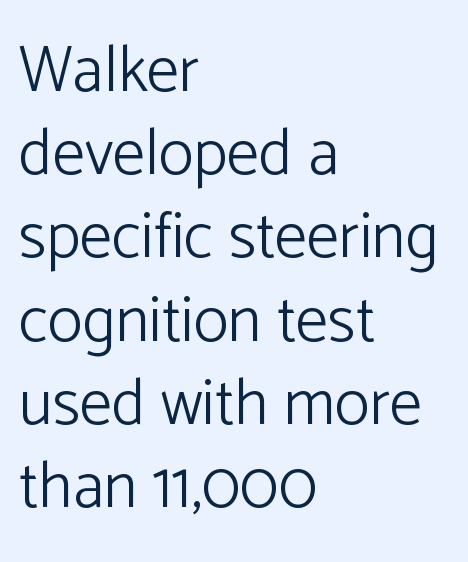
The image shows 65 px light sans-serif type, upright; set left-aligned, normal line spacing (1.28x), normal letter spacing, not underlined; low stroke contrast and a medium x-height.
